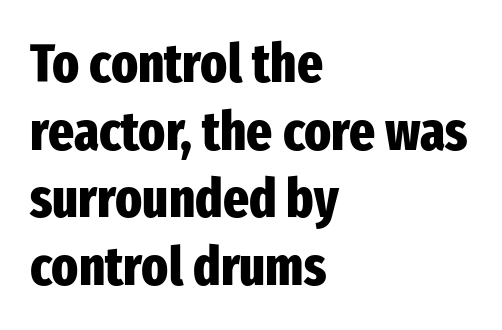
The image shows 55 px heavy, condensed sans-serif type, upright; set left-aligned, line spacing 1.23x, normal letter spacing, not underlined; low stroke contrast and a medium x-height.
